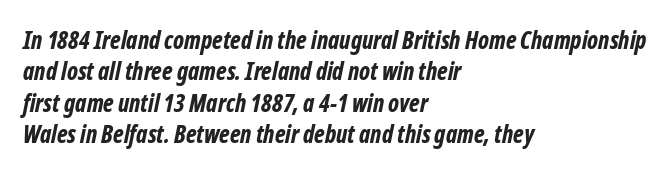
{"italic": "yes", "lean": "right", "slant_degrees": 12, "bold": "yes", "underline": "no", "align": "left", "line_spacing": "normal", "line_spacing_ratio": 1.31, "letter_spacing": "normal", "letter_spacing_em": 0.0, "glyph_px": 24}
